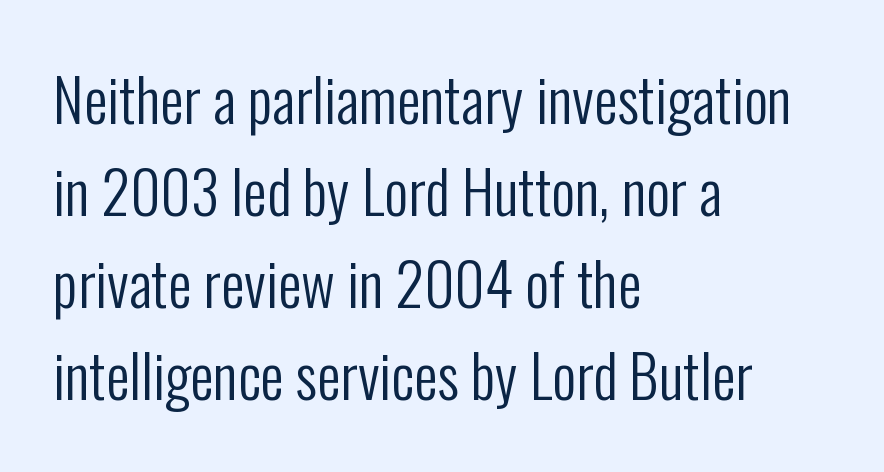
Left-aligned paragraph, ragged on the right. Caption: standard tracking, unaltered. The glyphs in this specimen are sans serif. Compared with typical paragraphs, the rows here are spaced about the same. Descenders hang freely into open space. In terms of posture, this sample is upright.
